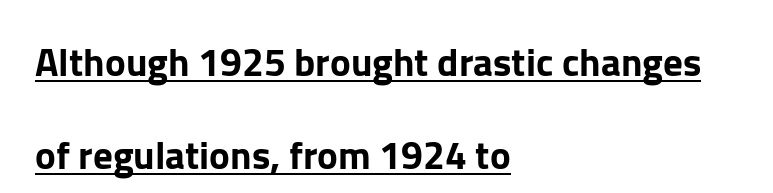
Q: Is the text italic (slanted)? A: No, it is upright.
Q: Is the typeface a serif or a sans-serif typeface? A: Sans-serif.
Q: Is the text underlined? A: Yes.
Q: How is the paragraph aligned? A: Left-aligned.
Q: Is the spacing between letters normal or unusually wide? A: Normal.
Q: Is the spacing between lines tight, normal or loose? A: Loose.
Q: Width (condensed, normal, or wide)? A: Normal.
Q: Stroke contrast? A: Low.
Q: x-height? A: Medium.
Q: Monospaced? A: No.
